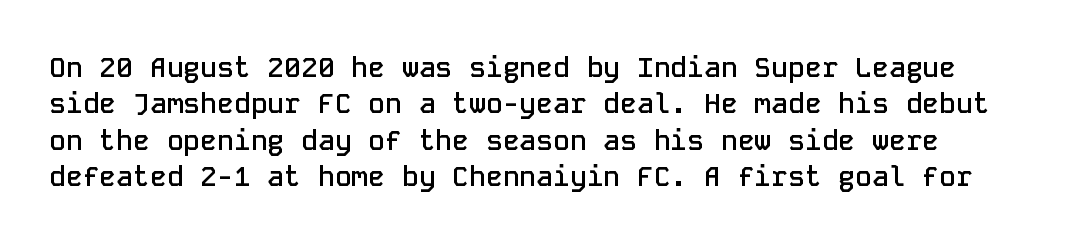
{"serif": "no", "italic": "no", "bold": "semi", "weight": "semibold", "width": "normal", "stroke_contrast": "low", "x_height": "medium", "monospaced": "yes", "underline": "no", "line_spacing": "normal", "line_spacing_ratio": 1.3, "letter_spacing": "normal", "letter_spacing_em": 0.0, "glyph_px": 28}
